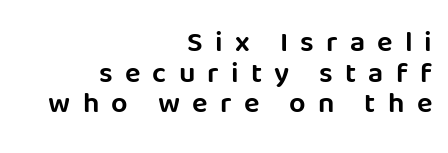
{"serif": "no", "italic": "no", "width": "normal", "stroke_contrast": "low", "x_height": "large", "monospaced": "no", "underline": "no", "align": "right", "line_spacing": "tight", "line_spacing_ratio": 1.06, "letter_spacing": "wide", "letter_spacing_em": 0.42, "glyph_px": 29}
